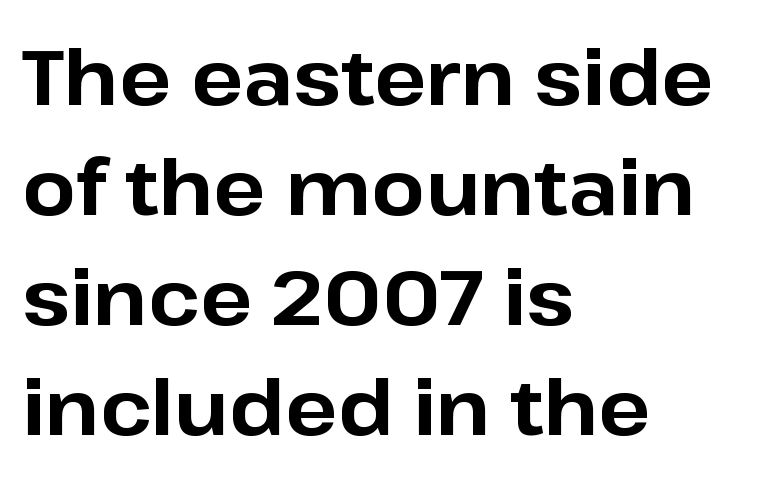
I'd describe the lettering as bold — thick and assertive. The string is rendered with underlining switched off. No feet cap the strokes, marking this as sans-serif type. Spacing between characters is what you'd get straight out of the box.
